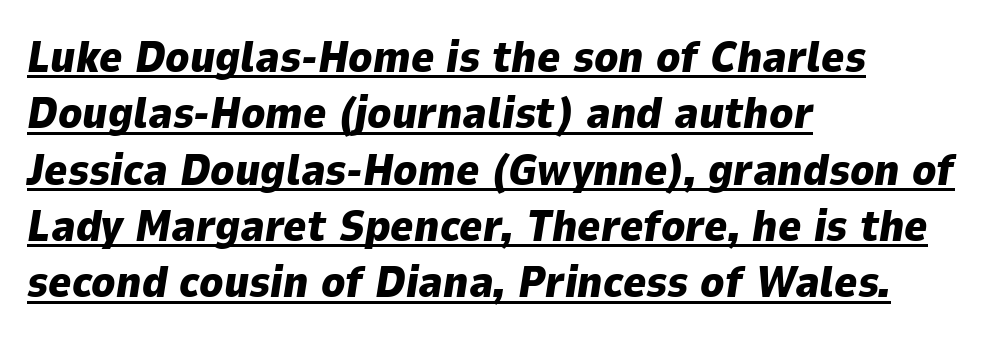
These lines stack with their left ends in a neat column. Chunky letters — that's bold for sure. Caption: standard tracking, unaltered. Slant detected: the letters are inclined. You could not count columns in this text — the font is proportionally spaced. Compared with undecorated copy, this sample adds a rule below the words.
